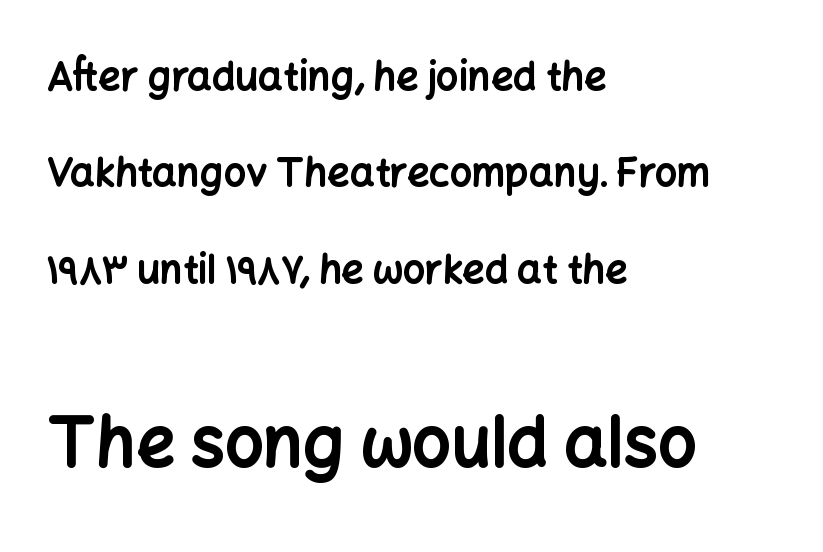
The image shows 68 px bold sans-serif type, upright; set left-aligned, loose line spacing (2.47x), normal letter spacing, not underlined; the second (bottom) block is 1.74x larger; low stroke contrast and a medium x-height.
